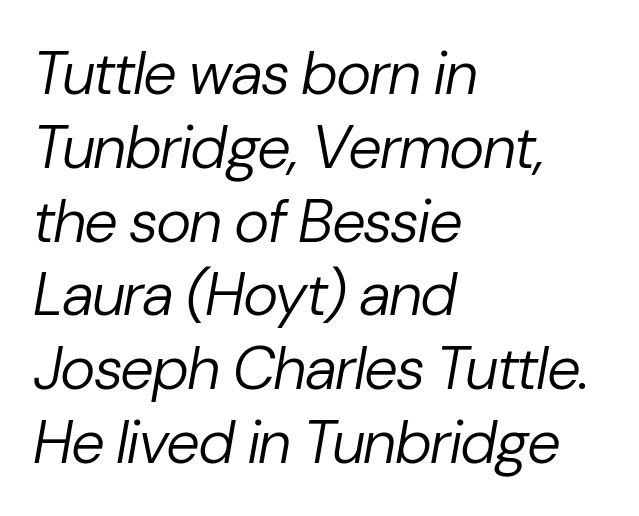
The image shows 60 px regular-weight type, italic (leaning right); set left-aligned, line spacing 1.23x, normal letter spacing, not underlined; low stroke contrast and a medium x-height.
